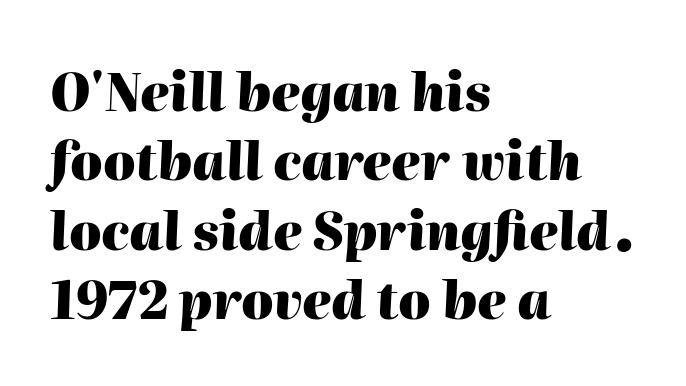
A typesetter would call this zero additional tracking. Each new line begins a customary step beneath the previous one. Casual observation: everything's shoved over to the left. The passage shown is not underscored anywhere.
